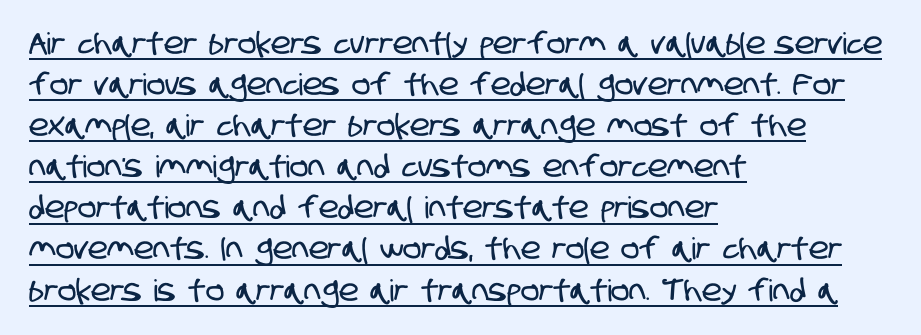
The ragged edge is on the right, which tells us the setting is flush left. Serifs: no, the terminals of the letterforms are clean. Do the characters align in a grid? No, the font is proportional. How are the letters spaced? Ordinarily, with no added tracking. Has an underline been added? It has. A normal amount of white space separates one row of letters from the next.
